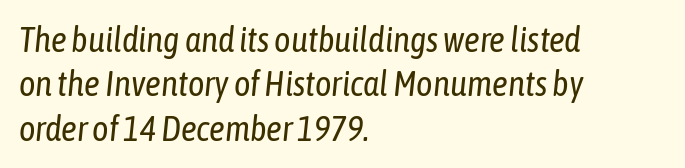
{"italic": "yes", "lean": "right", "slant_degrees": 6, "bold": "no", "weight": "regular", "width": "condensed", "stroke_contrast": "low", "x_height": "medium", "monospaced": "no", "underline": "no", "align": "left", "line_spacing": "normal", "line_spacing_ratio": 1.27, "letter_spacing": "normal", "letter_spacing_em": 0.0, "glyph_px": 35}
